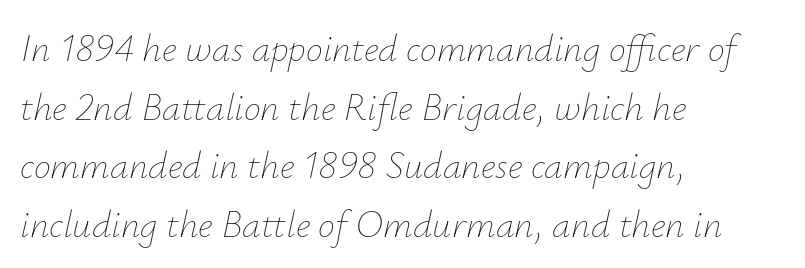
Q: Is the text bold? A: No.
Q: Is the text italic (slanted)? A: Yes, it leans right by about 12 degrees.
Q: Is the text underlined? A: No.
Q: How is the paragraph aligned? A: Left-aligned.
Q: Is the spacing between letters normal or unusually wide? A: Normal.
Q: Is the spacing between lines tight, normal or loose? A: Normal.
Q: Width (condensed, normal, or wide)? A: Normal.
Q: Stroke contrast? A: Low.
Q: x-height? A: Small.
Q: Monospaced? A: No.
